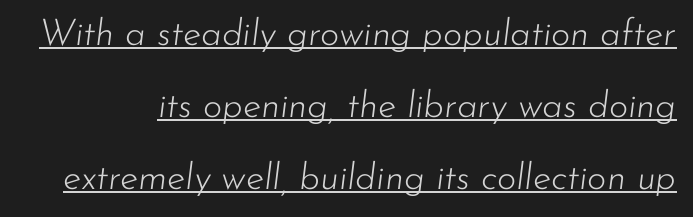
Heaviness? Minimal to ordinary, like unemphasized prose. You could fit nearly another row in the gap between these rows. The letters sit at their default tracking, neither squeezed nor spread. Looks like regular typesetting: each glyph gets only the width it needs.
